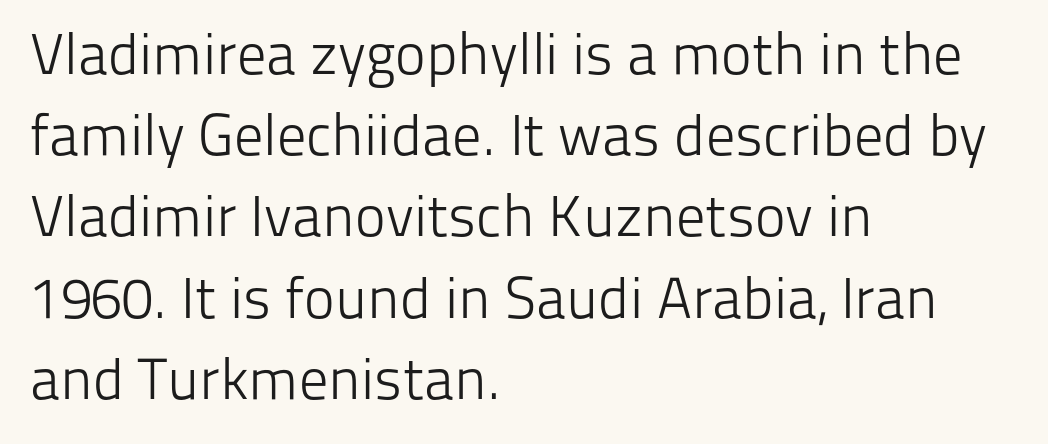
Q: Is the text bold? A: No.
Q: Is the text italic (slanted)? A: No, it is upright.
Q: Is the typeface a serif or a sans-serif typeface? A: Sans-serif.
Q: Is the text underlined? A: No.
Q: How is the paragraph aligned? A: Left-aligned.
Q: Is the spacing between letters normal or unusually wide? A: Normal.
Q: Is the spacing between lines tight, normal or loose? A: Normal.
Q: Width (condensed, normal, or wide)? A: Normal.
Q: Stroke contrast? A: Low.
Q: x-height? A: Medium.
Q: Monospaced? A: No.
